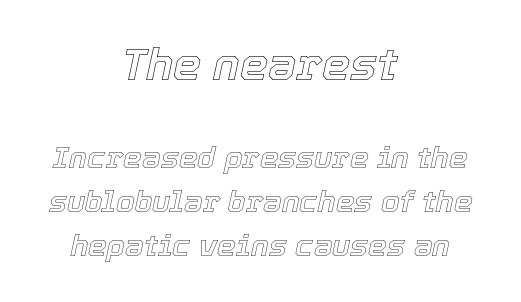
The image shows 45 px text type, italic (leaning right); set centered, normal line spacing (1.47x), normal letter spacing, not underlined; the first (top) block is 1.5x larger; a medium x-height.
